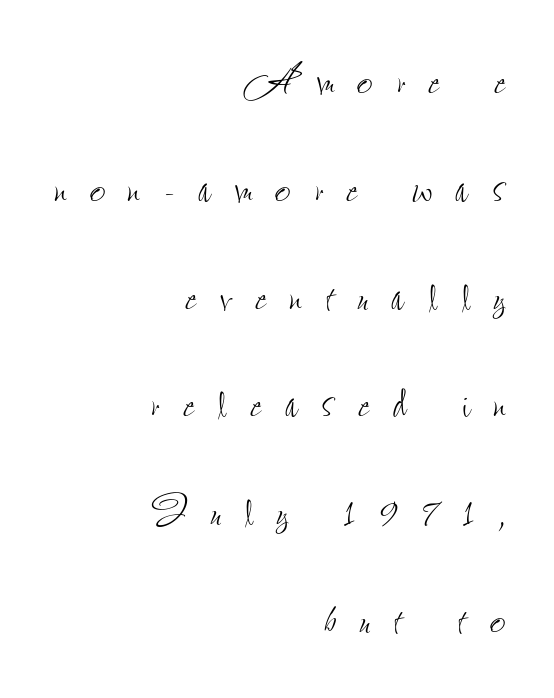
{"bold": "no", "weight": "thin", "width": "condensed", "stroke_contrast": "low", "x_height": "small", "monospaced": "no", "underline": "no", "align": "right", "line_spacing": "loose", "line_spacing_ratio": 1.96, "letter_spacing": "wide", "letter_spacing_em": 0.43, "glyph_px": 55}
